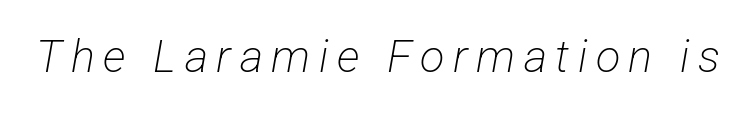
{"serif": "no", "bold": "no", "weight": "light", "width": "condensed", "stroke_contrast": "low", "x_height": "medium", "monospaced": "no", "underline": "no", "glyph_px": 45}
